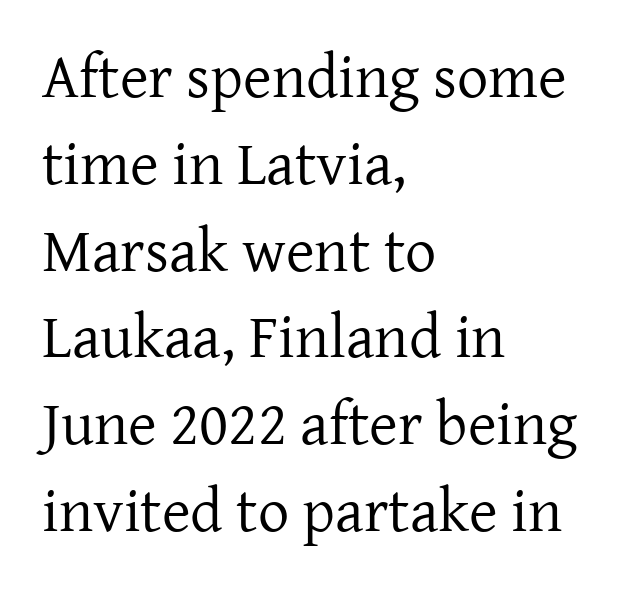
{"serif": "yes", "italic": "no", "bold": "no", "weight": "regular", "width": "normal", "stroke_contrast": "low", "x_height": "medium", "monospaced": "no", "underline": "no", "align": "left", "line_spacing": "normal", "line_spacing_ratio": 1.4, "letter_spacing": "normal", "letter_spacing_em": 0.0, "glyph_px": 62}
